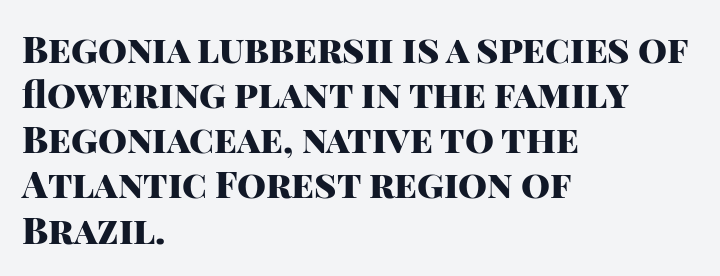
{"serif": "no", "italic": "no", "bold": "yes", "weight": "heavy", "width": "normal", "stroke_contrast": "high", "x_height": "large", "monospaced": "no", "underline": "no", "align": "left", "line_spacing_ratio": 1.22, "letter_spacing": "normal", "letter_spacing_em": 0.0, "glyph_px": 37}
